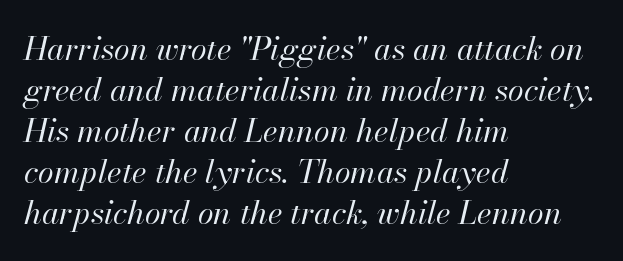
{"italic": "yes", "lean": "right", "slant_degrees": 13, "bold": "no", "weight": "regular", "width": "normal", "stroke_contrast": "high", "x_height": "small", "monospaced": "no", "underline": "no", "align": "left", "line_spacing": "normal", "line_spacing_ratio": 1.28, "letter_spacing": "normal", "letter_spacing_em": 0.0, "glyph_px": 32}
